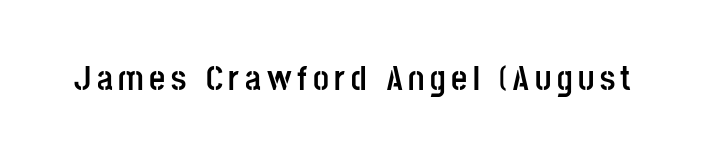
Q: Is the text bold? A: Yes.
Q: Is the text italic (slanted)? A: No, it is upright.
Q: Is the typeface a serif or a sans-serif typeface? A: Sans-serif.
Q: Is the text underlined? A: No.
Q: Width (condensed, normal, or wide)? A: Condensed.
Q: Stroke contrast? A: Low.
Q: x-height? A: Large.
Q: Monospaced? A: No.
